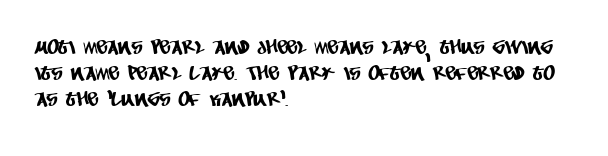
Q: Is the text underlined? A: No.
Q: How is the paragraph aligned? A: Left-aligned.
Q: Is the spacing between letters normal or unusually wide? A: Normal.
Q: Is the spacing between lines tight, normal or loose? A: Normal.
